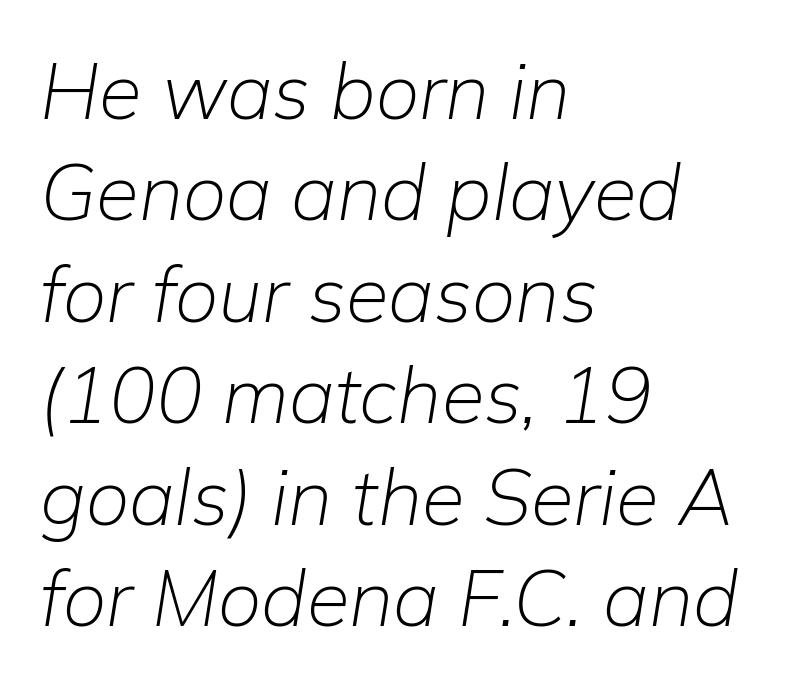
You could not count columns in this text — the font is proportionally spaced. Reading down the column, the eye jumps a familiar distance to each next line. A classic flush-left, rag-right setting is used for this passage. The gap between lines stays unmarked. The line texture is even and compact thanks to regular tracking. Stroke thickness stays within the range of a standard reading face or lighter.
